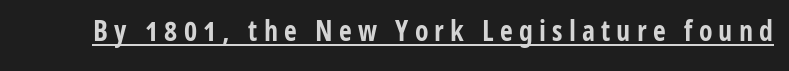
A sans-serif font was chosen for this passage. This is the regular roman posture of the typeface. The rendered words wear a rule along their underside. Honestly, the letter spacing is so wide it's the main thing you notice. Each glyph is drawn with heavy, bold strokes. You could not count columns in this text — the font is proportionally spaced.
